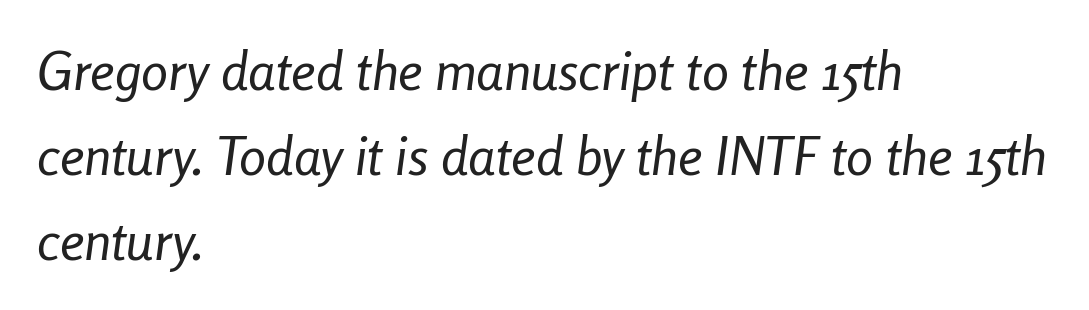
Anything drawn beneath the words? Only blank space. A student would call this left alignment; a typographer would say flush left, rag right. The face looks like a standard text weight, possibly lighter. The passage shown stacks its lines at a standard gap. Note the varied advance widths — an 'i' is clearly narrower than an 'm'. Emphasis-style slanted type is in use.
